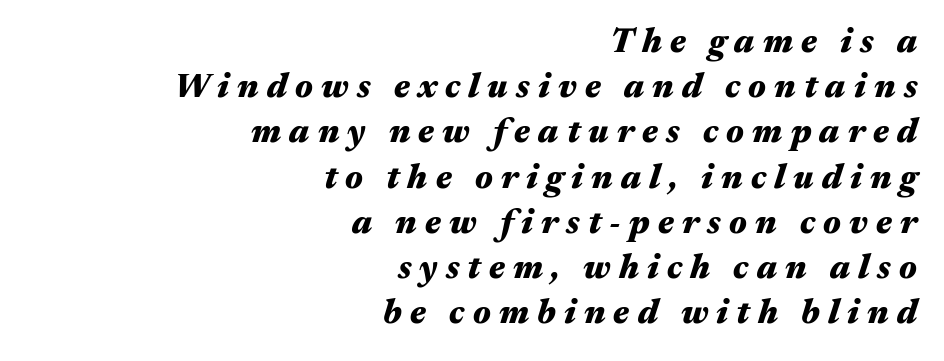
You'd pick this weight for a headline — it's a proper bold. The tracking reads as deliberately expanded to a designer's eye. The text block is weighted toward the right margin, trailing off unevenly leftward. The passage shown is typed in a proportional face where columns would drift.
